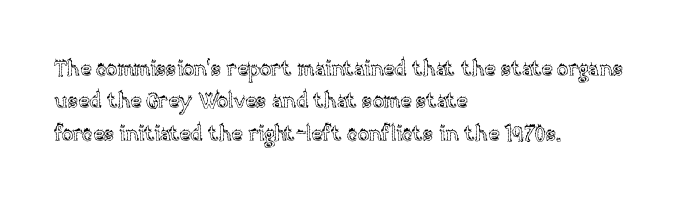
The image shows 21 px text type, upright; set left-aligned, normal line spacing (1.54x), normal letter spacing, not underlined.
